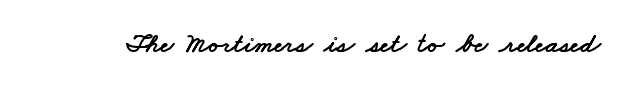
{"serif": "no", "width": "wide", "stroke_contrast": "low", "x_height": "small", "monospaced": "no", "underline": "no", "letter_spacing": "normal", "letter_spacing_em": 0.0, "glyph_px": 28}
